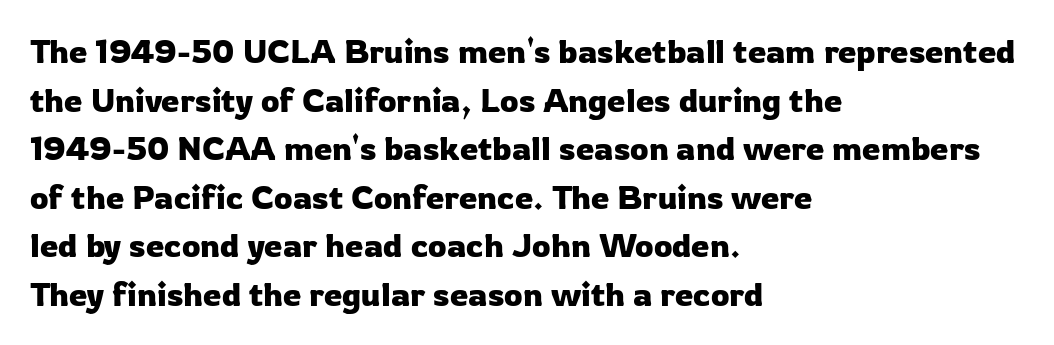
Q: Is the text italic (slanted)? A: No, it is upright.
Q: Is the typeface a serif or a sans-serif typeface? A: Sans-serif.
Q: Is the text underlined? A: No.
Q: How is the paragraph aligned? A: Left-aligned.
Q: Is the spacing between letters normal or unusually wide? A: Normal.
Q: Is the spacing between lines tight, normal or loose? A: Normal.
Q: Width (condensed, normal, or wide)? A: Normal.
Q: Stroke contrast? A: Low.
Q: x-height? A: Medium.
Q: Monospaced? A: No.
